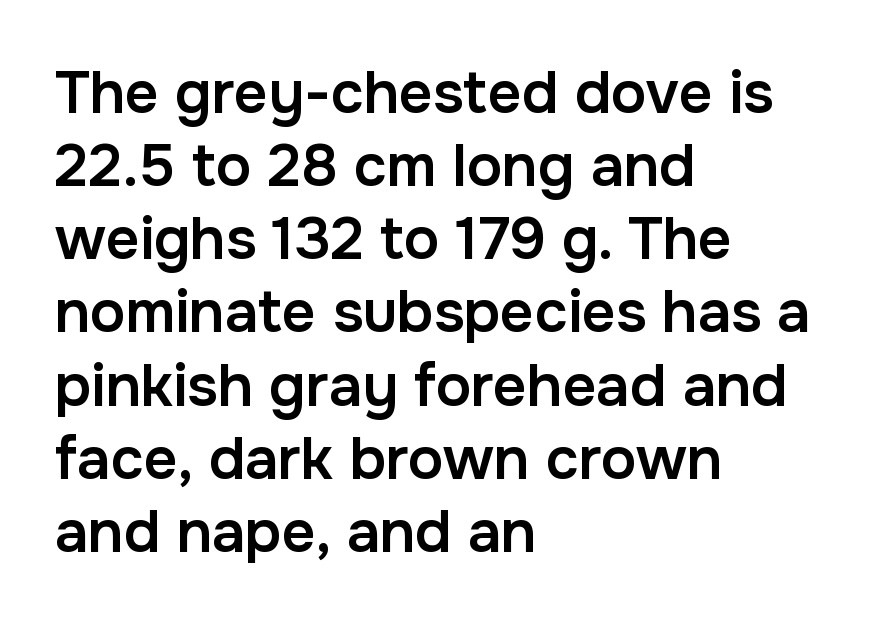
All the whitespace from short lines collects on the right. Tall strokes in this sample are plumb rather than angled. Between one letter and the next there's only the usual sliver of space. Nobody drew a line under any word here. On the weight axis this lands at semibold, roughly 600. Here the designer chose a conventional face with non-uniform glyph widths.
